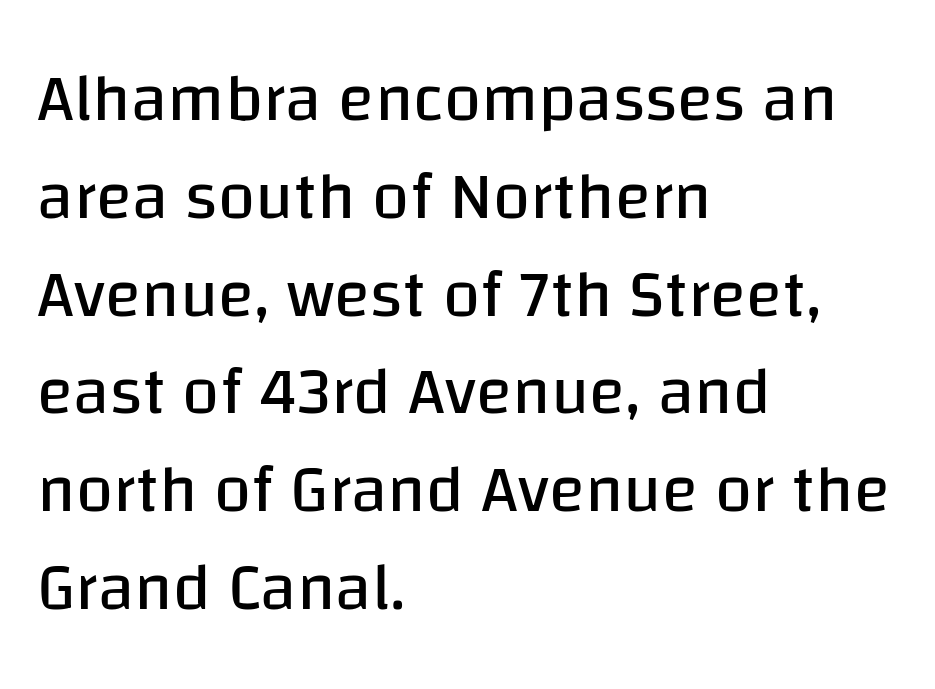
Q: Is the text bold? A: No.
Q: Is the text italic (slanted)? A: No, it is upright.
Q: Is the typeface a serif or a sans-serif typeface? A: Sans-serif.
Q: Is the text underlined? A: No.
Q: How is the paragraph aligned? A: Left-aligned.
Q: Is the spacing between letters normal or unusually wide? A: Normal.
Q: Is the spacing between lines tight, normal or loose? A: Normal.
Q: Width (condensed, normal, or wide)? A: Normal.
Q: Stroke contrast? A: Low.
Q: x-height? A: Large.
Q: Monospaced? A: No.
